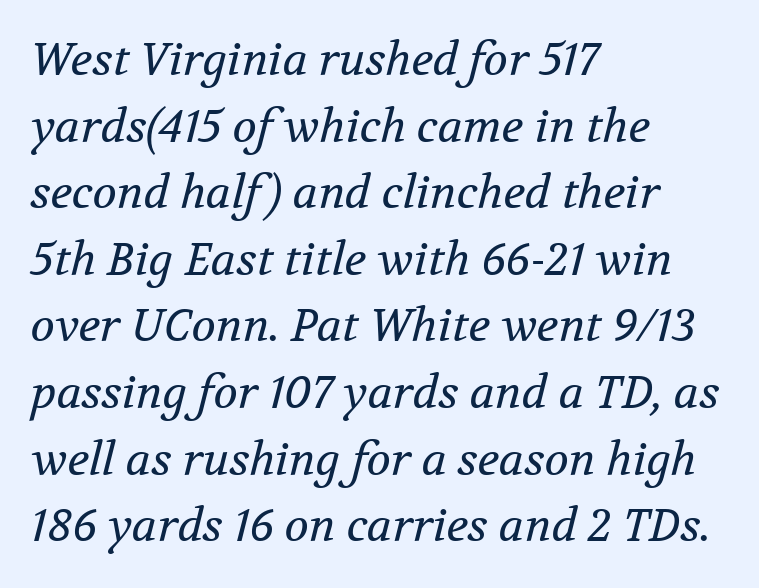
Little horizontal feet cap the strokes, marking this as serif type. Is the type heavy? It reads as light-to-regular instead. Character widths vary here, with narrow letters taking less room than wide ones. Regarding leading, the lines here are spaced in the standard way. Quick note: underline off. Does the lettering tilt? It does — this is italic.
